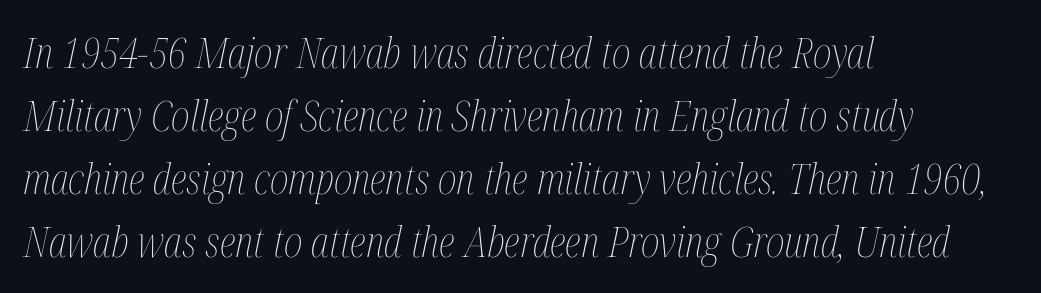
The image shows 42 px thin, condensed type, italic (leaning right); set left-aligned, normal line spacing (1.5x), normal letter spacing, not underlined; medium stroke contrast and a medium x-height.
